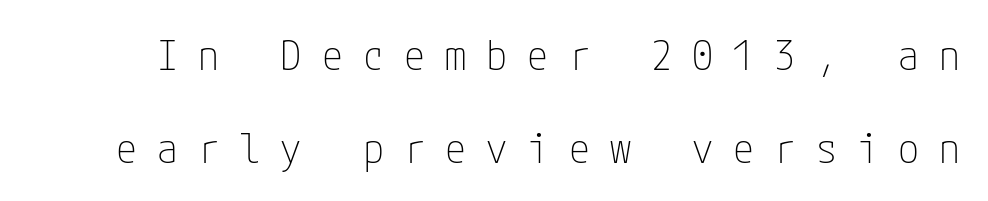
{"serif": "no", "italic": "no", "bold": "no", "weight": "thin", "width": "condensed", "stroke_contrast": "low", "x_height": "medium", "underline": "no", "line_spacing": "loose", "line_spacing_ratio": 2.21, "letter_spacing": "wide", "letter_spacing_em": 0.48, "glyph_px": 42}
